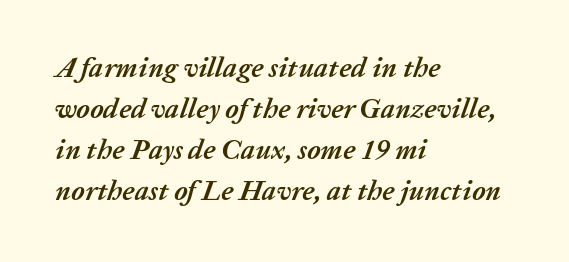
The passage shown leans; its letterforms are oblique. Look at the tracking — it's just the regular setting, nothing added. Looks like regular typesetting: each glyph gets only the width it needs. The line-height multiplier appears to be the usual default. Chunky letters — that's bold for sure.
